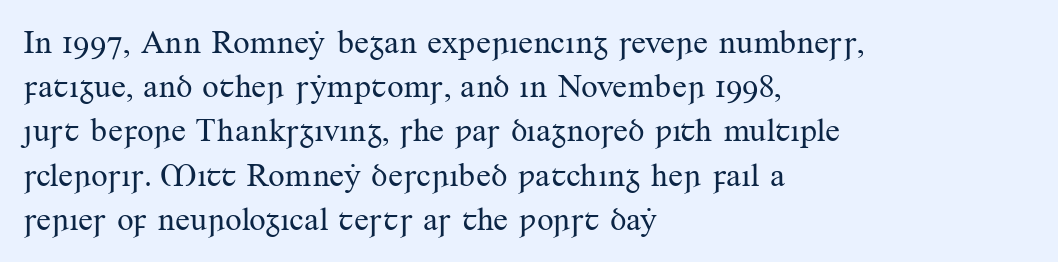
{"serif": "yes", "italic": "no", "bold": "no", "weight": "regular", "width": "normal", "stroke_contrast": "medium", "x_height": "small", "monospaced": "no", "underline": "no", "align": "left", "line_spacing": "normal", "line_spacing_ratio": 1.34, "letter_spacing": "normal", "letter_spacing_em": 0.0, "glyph_px": 33}
